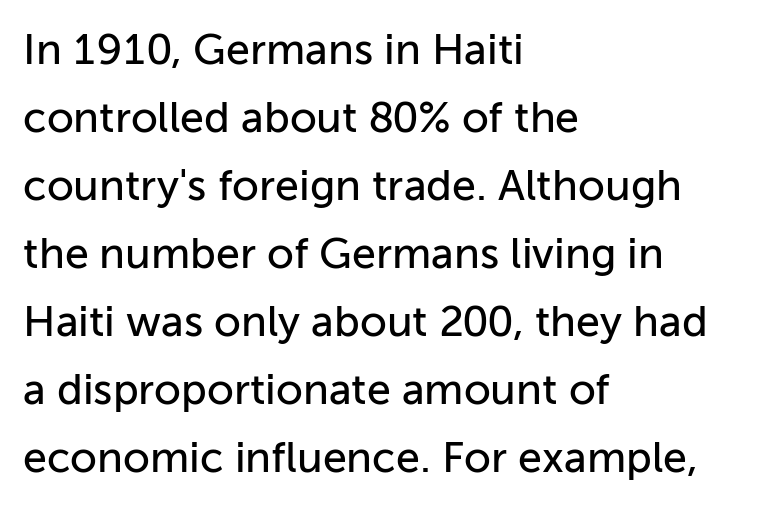
{"serif": "no", "italic": "no", "width": "normal", "stroke_contrast": "low", "x_height": "medium", "monospaced": "no", "underline": "no", "align": "left", "line_spacing": "normal", "line_spacing_ratio": 1.58, "letter_spacing": "normal", "letter_spacing_em": 0.0, "glyph_px": 43}
